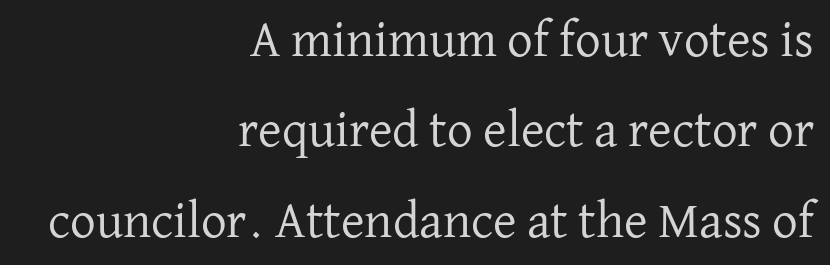
Q: Is the text bold? A: No.
Q: Is the text italic (slanted)? A: No, it is upright.
Q: Is the typeface a serif or a sans-serif typeface? A: Serif.
Q: Is the text underlined? A: No.
Q: How is the paragraph aligned? A: Right-aligned.
Q: Is the spacing between letters normal or unusually wide? A: Normal.
Q: Width (condensed, normal, or wide)? A: Normal.
Q: Stroke contrast? A: Low.
Q: x-height? A: Medium.
Q: Monospaced? A: No.
